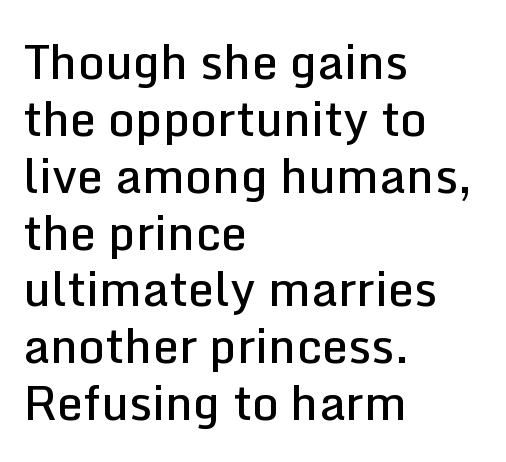
The image shows 47 px semibold sans-serif type, upright; set left-aligned, line spacing 1.21x, normal letter spacing, not underlined; low stroke contrast and a medium x-height.
